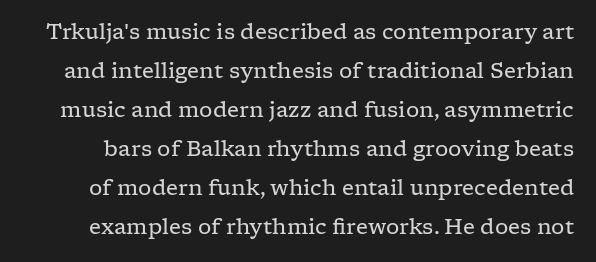
{"italic": "no", "bold": "no", "underline": "no", "line_spacing_ratio": 1.86, "letter_spacing": "normal", "letter_spacing_em": 0.0, "glyph_px": 21}
